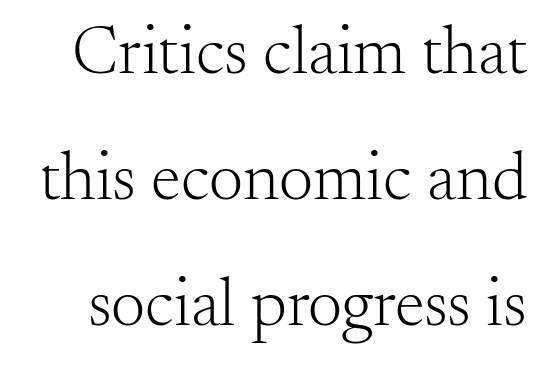
Characters remain perfectly vertical along every line. You could not count columns in this text — the font is proportionally spaced. Little horizontal feet cap the strokes, marking this as serif type. No word sits above an underline. No chunkiness to these letters — they're not bold. In terms of letterspacing, this is plain default setting.
